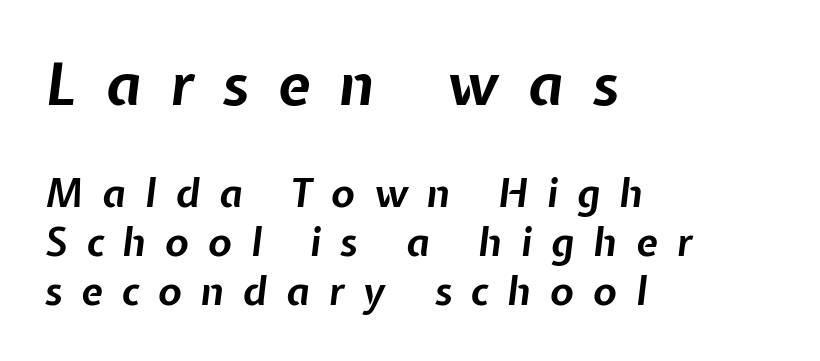
The image shows 59 px bold type, italic (leaning right); set left-aligned, normal line spacing (1.26x), unusually wide letter spacing (+0.49 em), not underlined; the first (top) block is 1.51x larger; low stroke contrast and a medium x-height.
